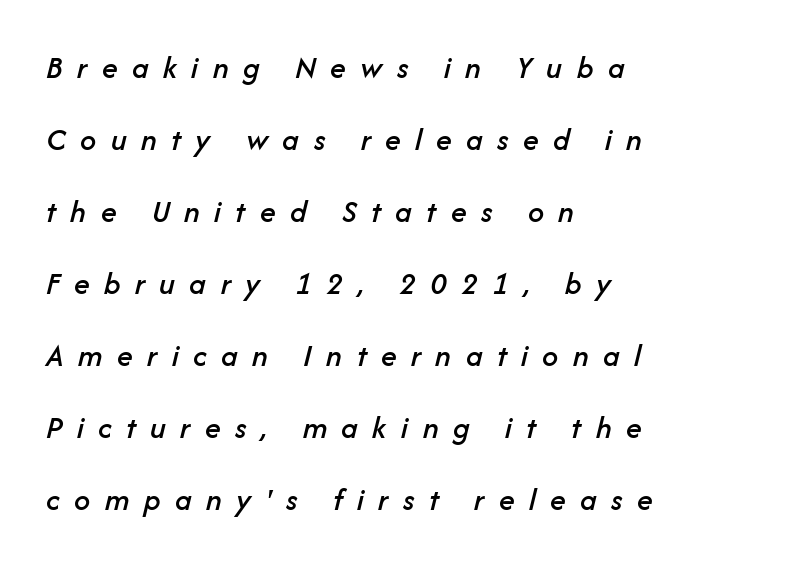
Underlining? Definitely not there. Leading is clearly above the norm, producing a sparse column. The rendering applies a slant to the glyphs. A typesetter would call this proportional, since set widths differ per character. Casual observation: everything's shoved over to the left.
